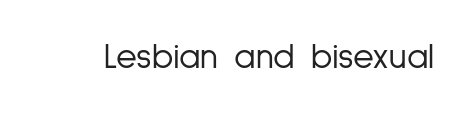
{"serif": "no", "italic": "no", "bold": "no", "weight": "light", "width": "condensed", "stroke_contrast": "low", "x_height": "medium", "monospaced": "no", "underline": "no", "letter_spacing": "normal", "letter_spacing_em": 0.0, "glyph_px": 36}
